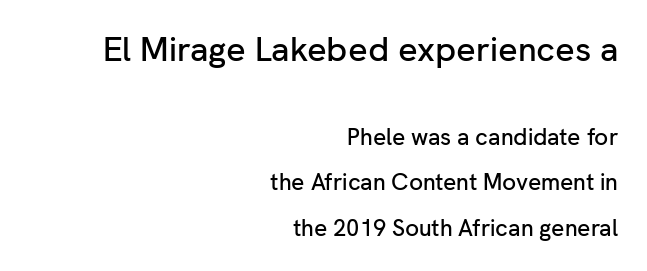
{"serif": "no", "italic": "no", "width": "normal", "stroke_contrast": "low", "x_height": "medium", "monospaced": "no", "underline": "no", "align": "right", "line_spacing": "loose", "line_spacing_ratio": 1.98, "letter_spacing": "normal", "letter_spacing_em": 0.0, "larger_block": "first", "size_ratio": 1.48, "glyph_px": 34}
